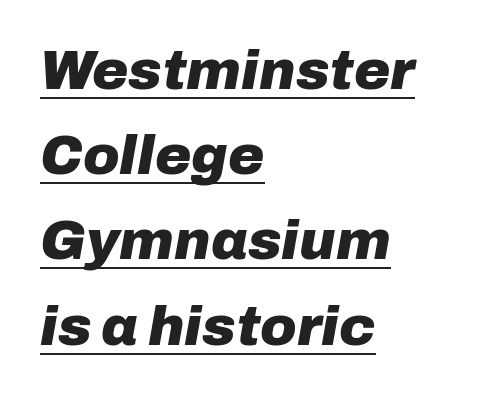
{"italic": "yes", "lean": "right", "slant_degrees": 10, "bold": "yes", "weight": "heavy", "width": "normal", "stroke_contrast": "low", "x_height": "medium", "monospaced": "no", "underline": "yes", "align": "left", "line_spacing": "normal", "line_spacing_ratio": 1.55, "letter_spacing": "normal", "letter_spacing_em": 0.0, "glyph_px": 55}
